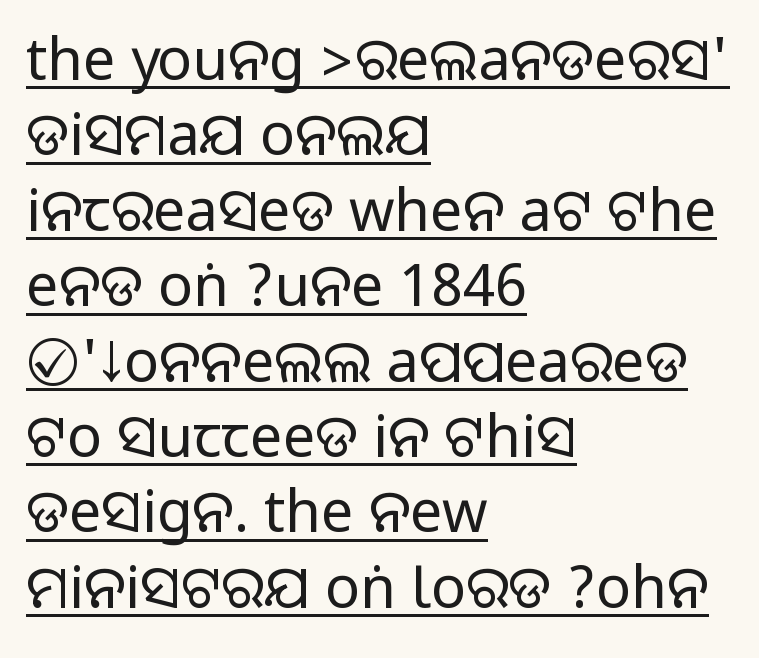
{"serif": "no", "italic": "no", "width": "normal", "stroke_contrast": "medium", "monospaced": "no", "underline": "yes", "align": "left", "line_spacing": "normal", "line_spacing_ratio": 1.3, "letter_spacing": "normal", "letter_spacing_em": 0.0, "glyph_px": 58}
